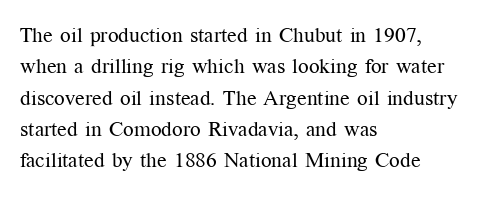
Q: Is the text bold? A: No.
Q: Is the text italic (slanted)? A: No, it is upright.
Q: Is the text underlined? A: No.
Q: How is the paragraph aligned? A: Left-aligned.
Q: Is the spacing between letters normal or unusually wide? A: Normal.
Q: Is the spacing between lines tight, normal or loose? A: Normal.
